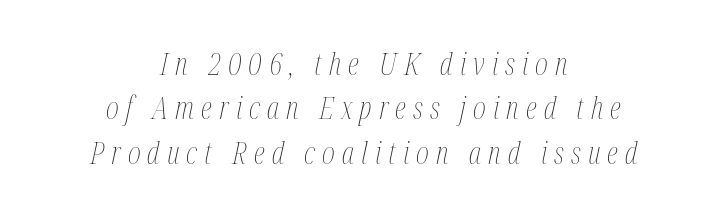
Q: Is the text bold? A: No.
Q: Is the text italic (slanted)? A: Yes, it leans right by about 12 degrees.
Q: Is the text underlined? A: No.
Q: How is the paragraph aligned? A: Centered.
Q: Is the spacing between letters normal or unusually wide? A: Unusually wide.
Q: Is the spacing between lines tight, normal or loose? A: Normal.
Q: Width (condensed, normal, or wide)? A: Condensed.
Q: Stroke contrast? A: Medium.
Q: x-height? A: Medium.
Q: Monospaced? A: No.
